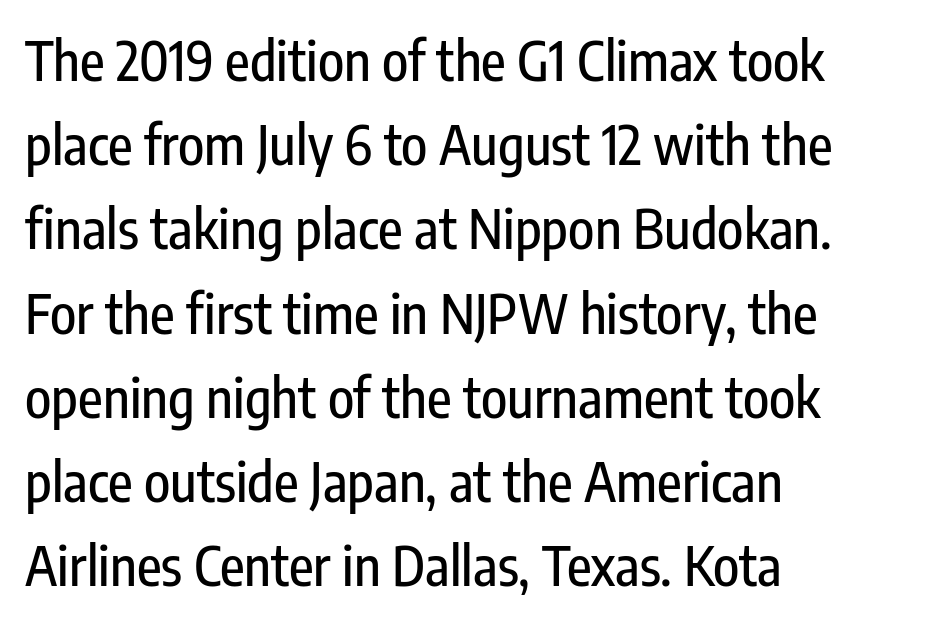
The gap between lines stays unmarked. You could not count columns in this text — the font is proportionally spaced. Between one letter and the next there's only the usual sliver of space. Letterform terminals end flat and unadorned throughout the passage.
